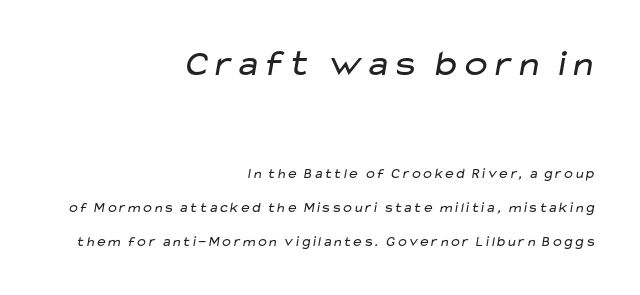
{"serif": "no", "bold": "no", "weight": "regular", "width": "wide", "stroke_contrast": "low", "x_height": "medium", "monospaced": "no", "underline": "no", "align": "right", "line_spacing": "loose", "line_spacing_ratio": 2.46, "letter_spacing": "normal", "letter_spacing_em": 0.0, "larger_block": "first", "size_ratio": 2.64, "glyph_px": 37}
